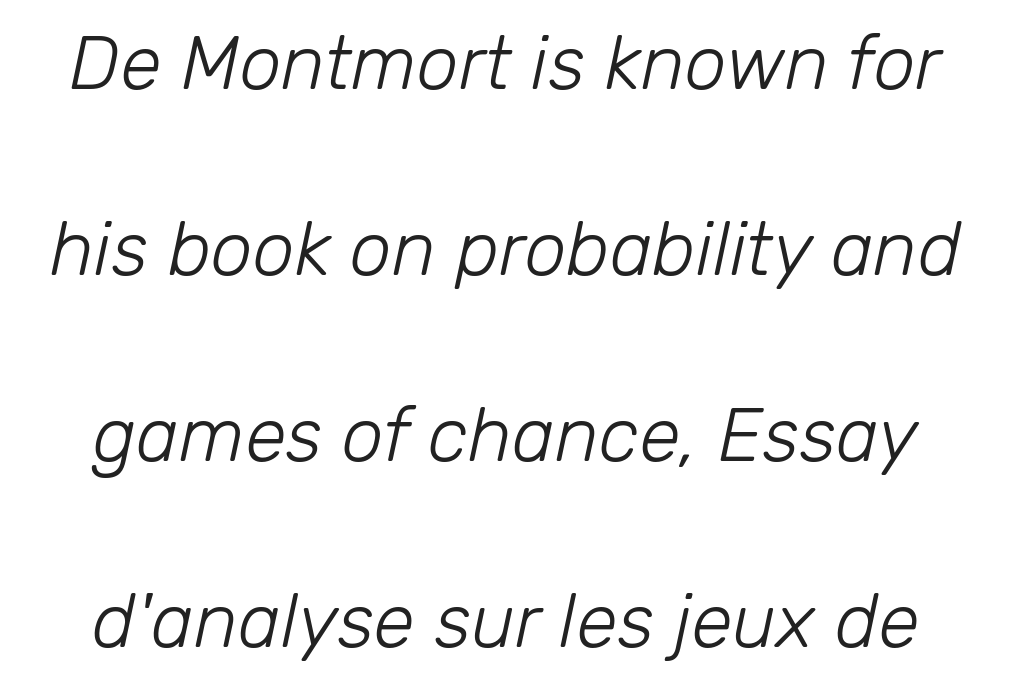
The image shows 75 px light type, italic (leaning right); set centered, loose line spacing (2.48x), normal letter spacing, not underlined; low stroke contrast and a medium x-height.
